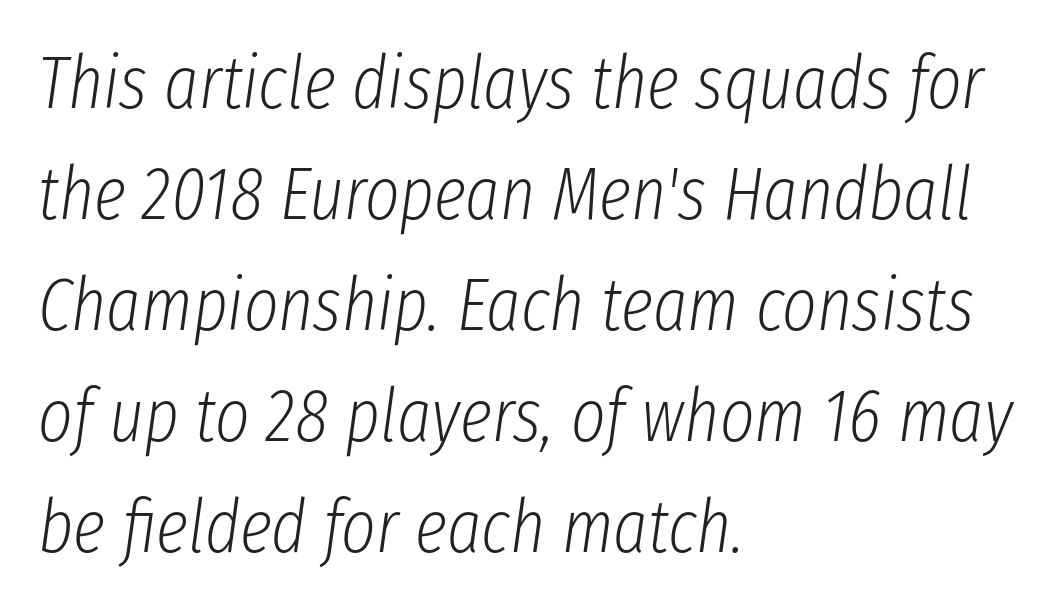
Q: Is the text bold? A: No.
Q: Is the text italic (slanted)? A: Yes, it leans right by about 8 degrees.
Q: Is the text underlined? A: No.
Q: How is the paragraph aligned? A: Left-aligned.
Q: Is the spacing between letters normal or unusually wide? A: Normal.
Q: Is the spacing between lines tight, normal or loose? A: Normal.
Q: Width (condensed, normal, or wide)? A: Condensed.
Q: Stroke contrast? A: Low.
Q: x-height? A: Medium.
Q: Monospaced? A: No.
